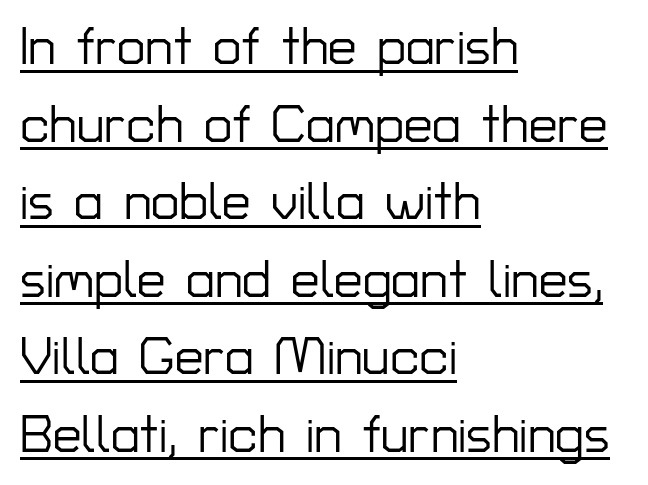
Q: Is the text italic (slanted)? A: No, it is upright.
Q: Is the typeface a serif or a sans-serif typeface? A: Sans-serif.
Q: Is the text underlined? A: Yes.
Q: How is the paragraph aligned? A: Left-aligned.
Q: Is the spacing between letters normal or unusually wide? A: Normal.
Q: Is the spacing between lines tight, normal or loose? A: Normal.
Q: Width (condensed, normal, or wide)? A: Normal.
Q: Stroke contrast? A: Low.
Q: x-height? A: Medium.
Q: Monospaced? A: No.
